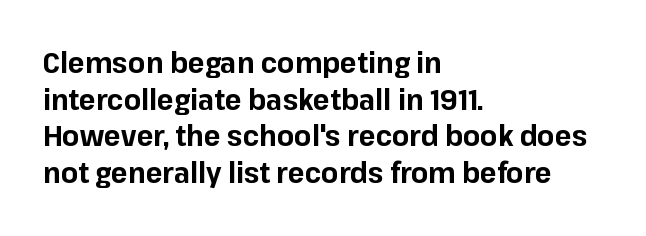
Compared with typical paragraphs, the rows here are spaced about the same. Is this a fixed-width face? No — the glyphs have proportional, varying widths. The line texture is even and compact thanks to regular tracking. Each glyph is drawn with heavy, bold strokes.
